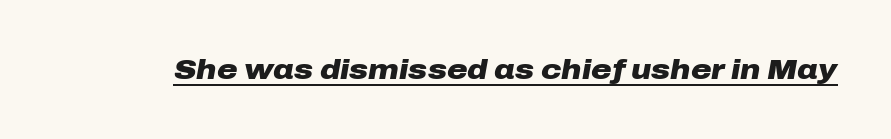
Q: Is the text bold? A: Yes.
Q: Is the text italic (slanted)? A: Yes, it leans right by about 10 degrees.
Q: Is the text underlined? A: Yes.
Q: Is the spacing between letters normal or unusually wide? A: Normal.
Q: Width (condensed, normal, or wide)? A: Wide.
Q: Stroke contrast? A: Low.
Q: x-height? A: Medium.
Q: Monospaced? A: No.
